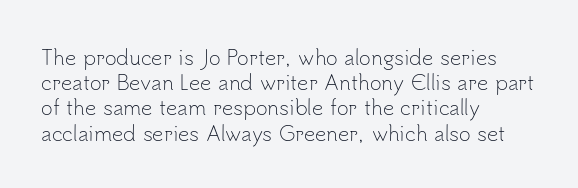
How would I describe the line gaps? Plain and ordinary. Stem width sits at or under what a default text font uses. Posture: straight, roman, zero tilt. Underlining? Definitely not there. How are the letters spaced? Ordinarily, with no added tracking. Alignment: flush left.
